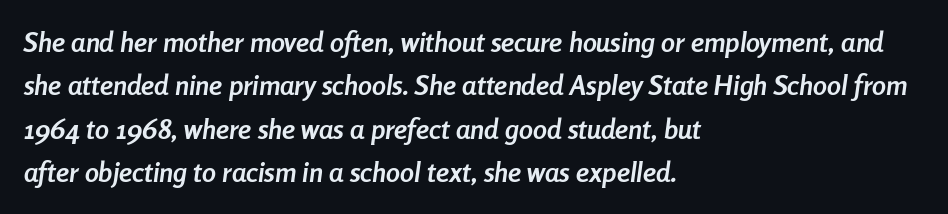
The image shows 28 px semibold, condensed type, italic (leaning right); set left-aligned, normal line spacing (1.55x), normal letter spacing, not underlined; low stroke contrast and a medium x-height.
